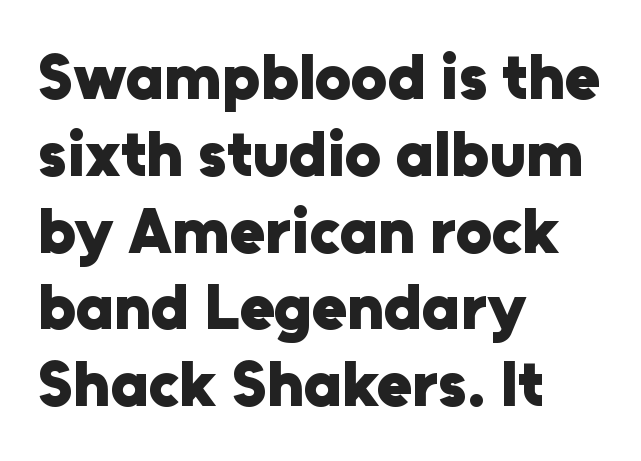
Q: Is the text bold? A: Yes.
Q: Is the text italic (slanted)? A: No, it is upright.
Q: Is the typeface a serif or a sans-serif typeface? A: Sans-serif.
Q: Is the text underlined? A: No.
Q: How is the paragraph aligned? A: Left-aligned.
Q: Is the spacing between letters normal or unusually wide? A: Normal.
Q: Width (condensed, normal, or wide)? A: Normal.
Q: Stroke contrast? A: Low.
Q: x-height? A: Medium.
Q: Monospaced? A: No.
